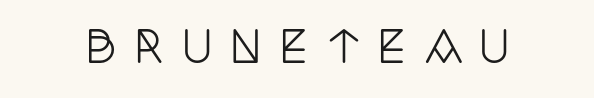
The letters advance in unequal steps, a hallmark of proportional type. Letterform terminals end in serifs throughout the passage. Look at the tracking — it's clearly loosened, letters drifting apart. The words here are not underlined.
